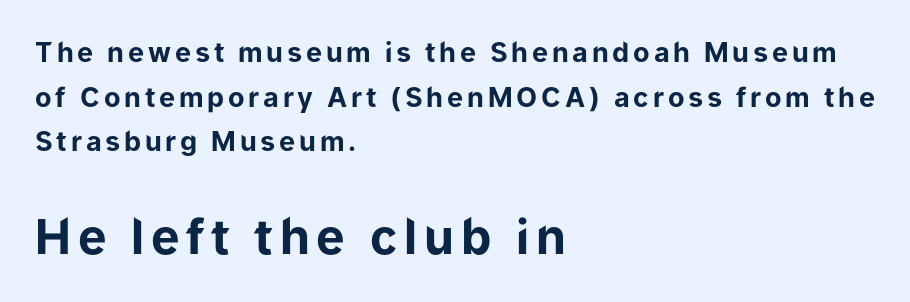
{"serif": "no", "italic": "no", "bold": "yes", "weight": "bold", "width": "normal", "stroke_contrast": "low", "x_height": "medium", "monospaced": "no", "underline": "no", "align": "left", "line_spacing": "normal", "line_spacing_ratio": 1.65, "larger_block": "second", "size_ratio": 1.78, "glyph_px": 48}
